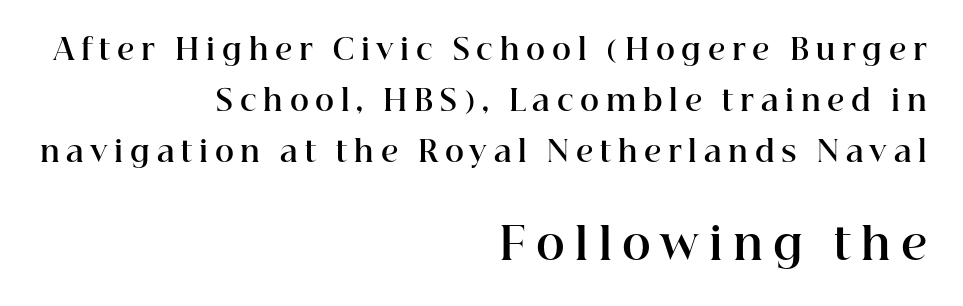
Q: Is the text bold? A: Yes.
Q: Is the text italic (slanted)? A: No, it is upright.
Q: Is the typeface a serif or a sans-serif typeface? A: Serif.
Q: Is the text underlined? A: No.
Q: How is the paragraph aligned? A: Right-aligned.
Q: Is the spacing between letters normal or unusually wide? A: Unusually wide.
Q: Which block of text is set in a larger size, the first (top) or the second (bottom)? A: The second (bottom) one.
Q: Width (condensed, normal, or wide)? A: Normal.
Q: Stroke contrast? A: High.
Q: x-height? A: Medium.
Q: Monospaced? A: No.
